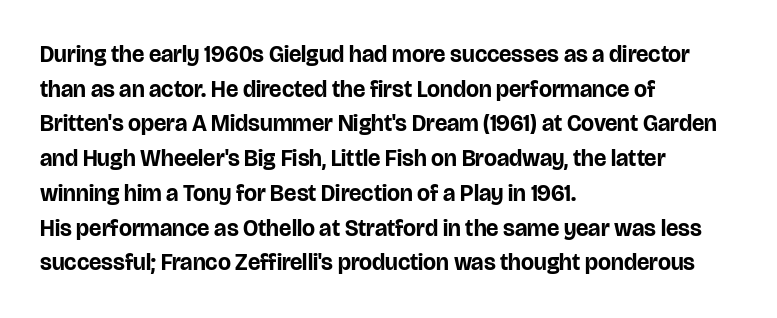
Every stem runs plumb, perpendicular to the baseline. The typesetting leans heavy: a genuine bold. Anything drawn beneath the words? Only blank space. The paragraph shown leans on its left margin. In terms of letterspacing, this is plain default setting. The space between consecutive lines is moderate.
